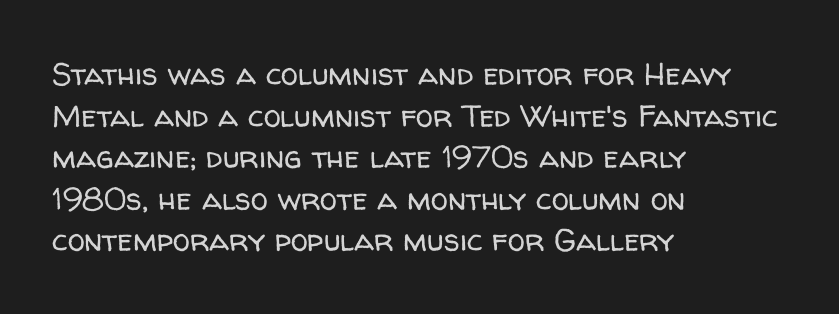
Q: Is the text bold? A: No.
Q: Is the text italic (slanted)? A: No, it is upright.
Q: Is the typeface a serif or a sans-serif typeface? A: Sans-serif.
Q: Is the text underlined? A: No.
Q: How is the paragraph aligned? A: Left-aligned.
Q: Is the spacing between letters normal or unusually wide? A: Normal.
Q: Is the spacing between lines tight, normal or loose? A: Normal.
Q: Width (condensed, normal, or wide)? A: Normal.
Q: Stroke contrast? A: Low.
Q: x-height? A: Medium.
Q: Monospaced? A: No.
